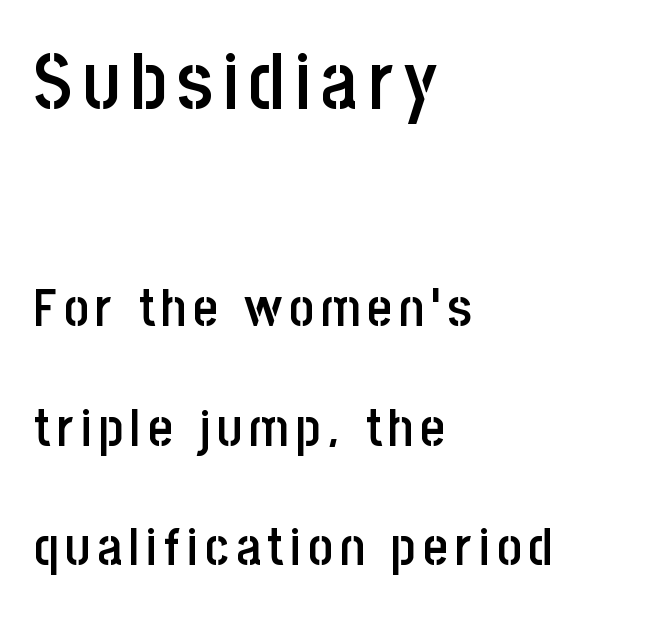
The image shows 79 px semibold, condensed sans-serif type, upright; set left-aligned, loose line spacing (2.26x), not underlined; the first (top) block is 1.49x larger; low stroke contrast and a large x-height.
